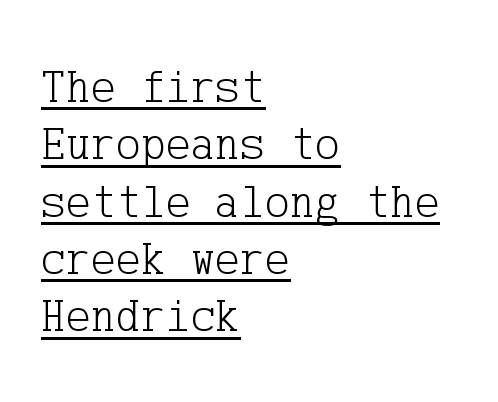
The image shows 47 px light serif type, upright; set left-aligned, line spacing 1.22x, normal letter spacing, underlined; low stroke contrast and a medium x-height.
